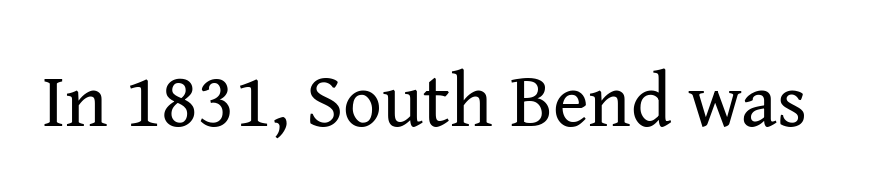
The passage shown is not underscored anywhere. The weight tops out at a normal text grade. This is the regular roman posture of the typeface. Letterform terminals end in serifs throughout the passage. Caption: standard tracking, unaltered.
